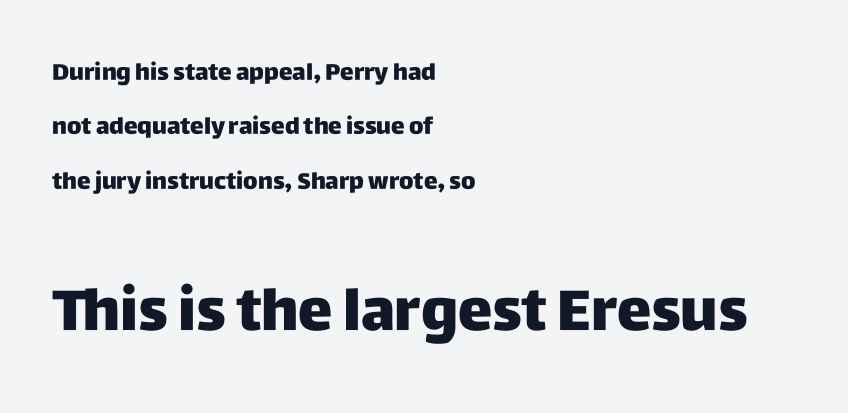
{"serif": "no", "italic": "no", "width": "normal", "stroke_contrast": "low", "x_height": "large", "monospaced": "no", "underline": "no", "align": "left", "line_spacing": "loose", "line_spacing_ratio": 2.36, "letter_spacing": "normal", "letter_spacing_em": 0.0, "larger_block": "second", "size_ratio": 2.52, "glyph_px": 58}
